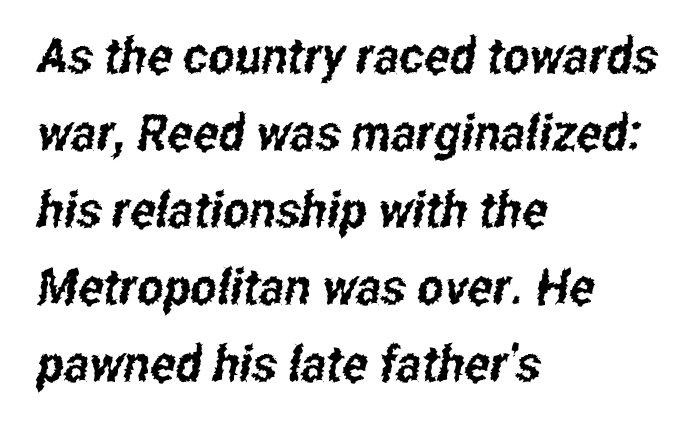
Q: Is the typeface a serif or a sans-serif typeface? A: Sans-serif.
Q: Is the text underlined? A: No.
Q: How is the paragraph aligned? A: Left-aligned.
Q: Is the spacing between letters normal or unusually wide? A: Normal.
Q: Is the spacing between lines tight, normal or loose? A: Normal.
Q: Width (condensed, normal, or wide)? A: Condensed.
Q: Stroke contrast? A: Low.
Q: x-height? A: Medium.
Q: Monospaced? A: No.
